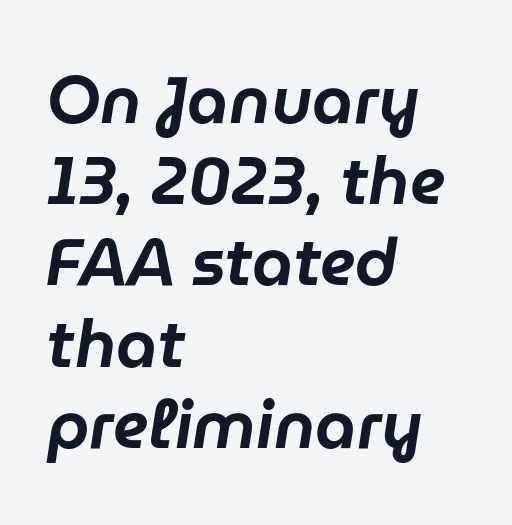
{"italic": "yes", "lean": "right", "slant_degrees": 9, "width": "normal", "stroke_contrast": "low", "x_height": "medium", "monospaced": "no", "underline": "no", "align": "left", "line_spacing_ratio": 1.23, "letter_spacing": "normal", "letter_spacing_em": 0.0, "glyph_px": 66}
